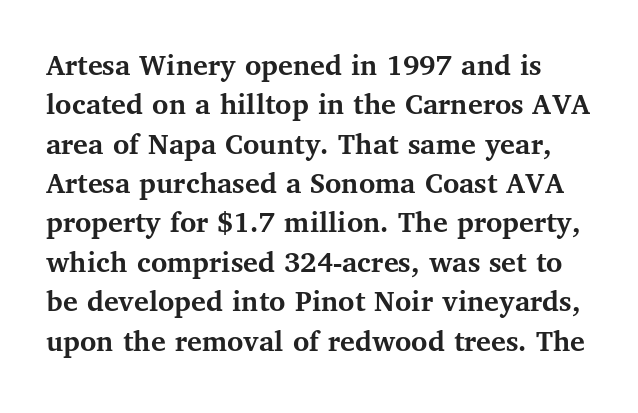
{"serif": "yes", "italic": "no", "bold": "yes", "weight": "semibold", "width": "normal", "stroke_contrast": "medium", "x_height": "medium", "monospaced": "no", "underline": "no", "line_spacing": "normal", "line_spacing_ratio": 1.27, "letter_spacing": "normal", "letter_spacing_em": 0.0, "glyph_px": 31}
